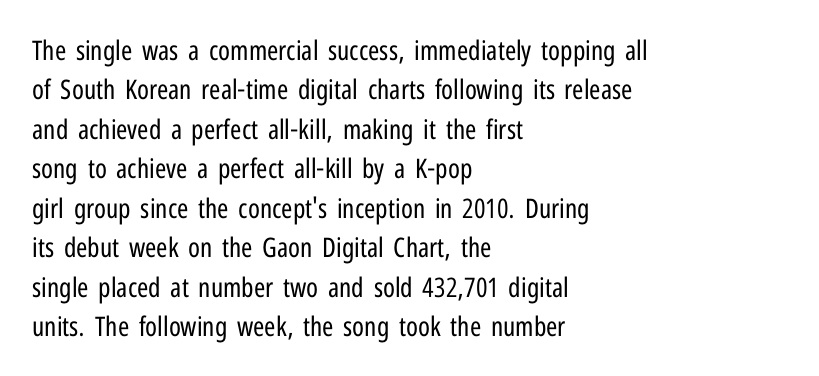
Q: Is the text bold? A: No.
Q: Is the text italic (slanted)? A: No, it is upright.
Q: Is the text underlined? A: No.
Q: How is the paragraph aligned? A: Left-aligned.
Q: Is the spacing between letters normal or unusually wide? A: Normal.
Q: Is the spacing between lines tight, normal or loose? A: Normal.
